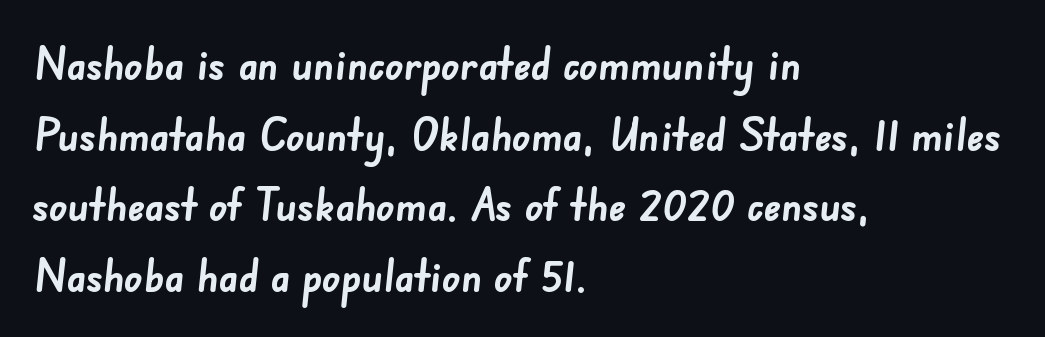
{"serif": "no", "bold": "yes", "weight": "semibold", "width": "normal", "stroke_contrast": "low", "x_height": "small", "monospaced": "no", "underline": "no", "align": "left", "line_spacing": "normal", "line_spacing_ratio": 1.57, "letter_spacing": "normal", "letter_spacing_em": 0.0, "glyph_px": 45}
